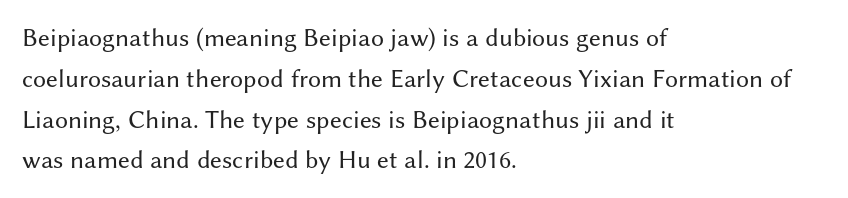
{"italic": "no", "bold": "no", "underline": "no", "align": "left", "line_spacing": "normal", "line_spacing_ratio": 1.57, "letter_spacing": "normal", "letter_spacing_em": 0.0, "glyph_px": 26}
